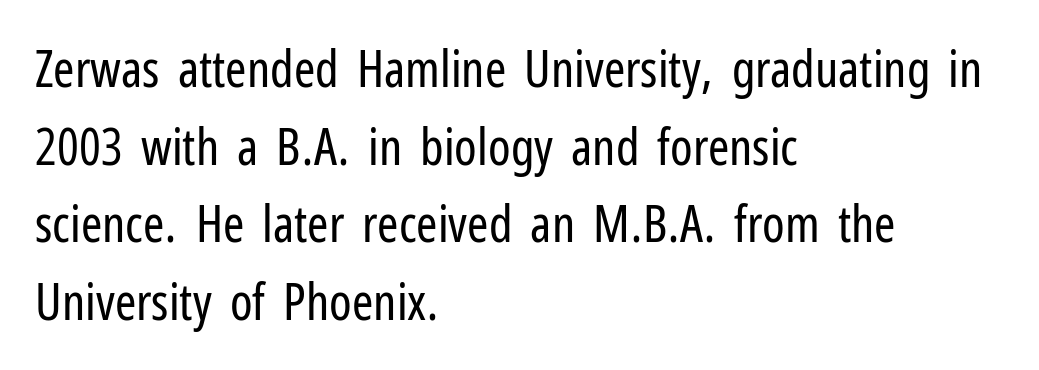
Line beginnings align vertically; line endings do not. The string is rendered with underlining switched off. Does the type have serifs? No, each stem ends abruptly. Do the characters align in a grid? No, the font is proportional. Every character sits straight up, as roman type does.
